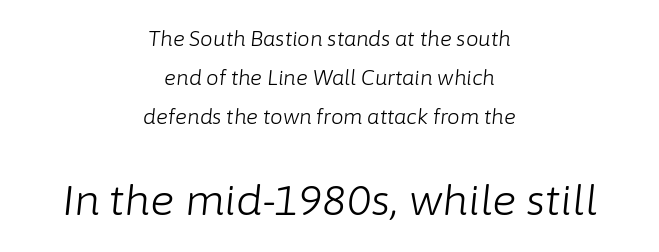
The image shows 41 px light type, italic (leaning right); set centered, loose line spacing (1.95x), normal letter spacing, not underlined; the second (bottom) block is 2.05x larger; low stroke contrast and a medium x-height.
